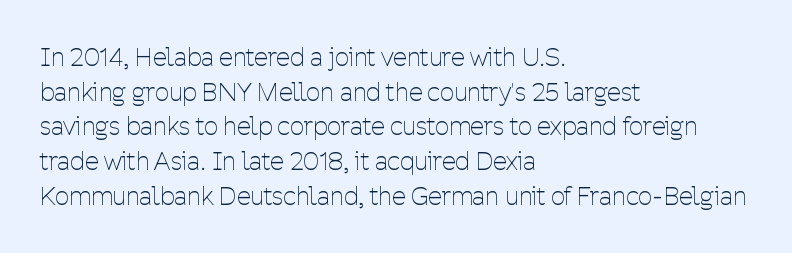
The letters stand straight up with perfectly vertical stems. The typesetter chose a ragged-right arrangement here. What's the leading like? Ordinary, nothing unusual. Nothing unusual about the tracking: characters are spaced as the font intends. Is the stroke heavy? The answer is a plain regular-or-lighter.
